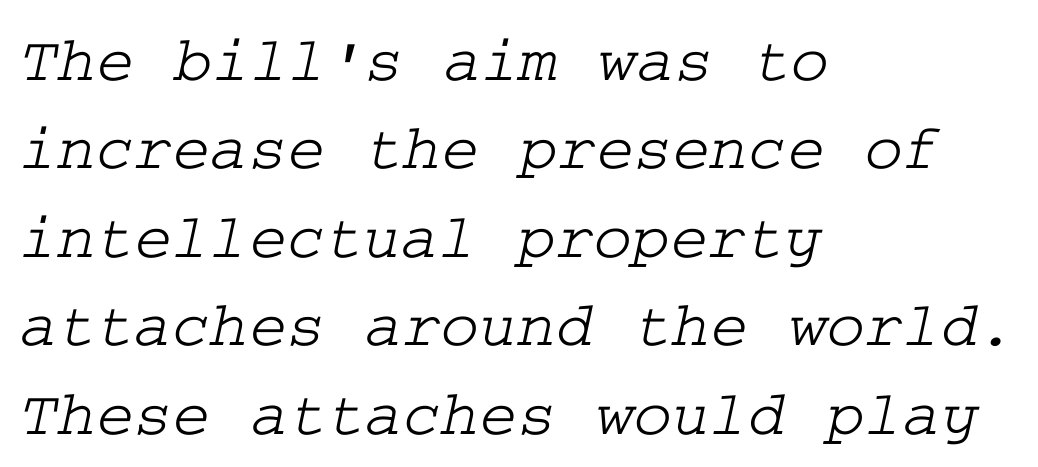
In terms of leading, this rendering sits right in the middle. This rendering uses left alignment, leaving the right contour irregular. Observe the ordinary spacing: letters are neighbours, not strangers. The strip under each line holds only bare page. The letters carry serifs — small finishing strokes at the ends of their stems.
